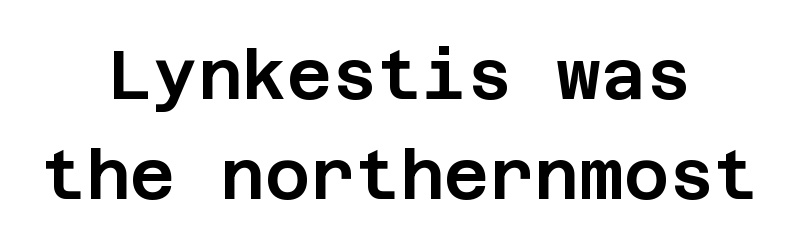
Letters rest on an invisible, unmarked baseline. The lines are quadded center. Honestly, the row spacing looks completely unremarkable. The lettering holds an erect, upright posture throughout. This sample uses a sans-serif face. Between one letter and the next there's only the usual sliver of space.
